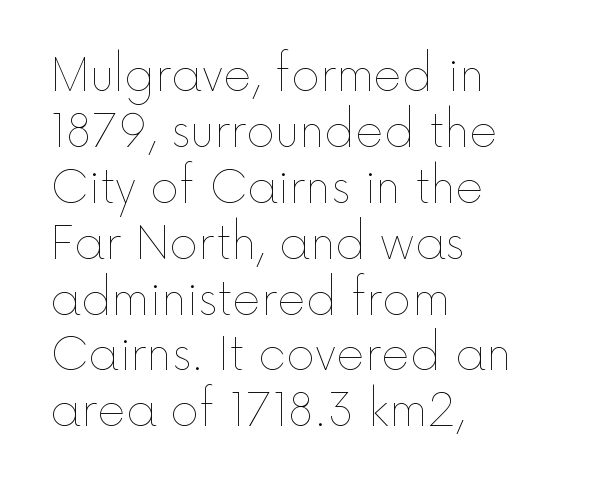
Teacher's note: observe the even left margin — that is flush-left alignment. Here the designer chose a conventional face with non-uniform glyph widths. This is the regular roman posture of the typeface. Does extra space separate the letters? No, they use regular spacing.
